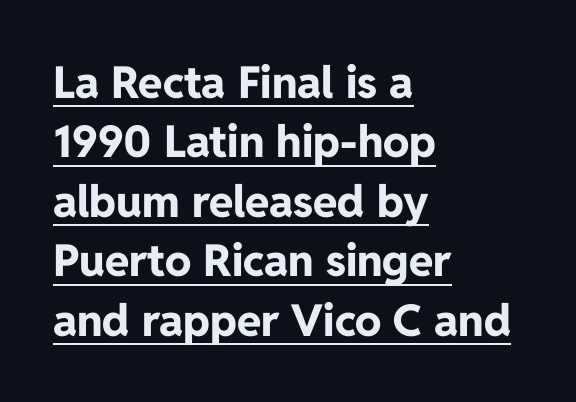
The image shows 44 px bold sans-serif type, upright; set left-aligned, normal line spacing (1.35x), normal letter spacing, underlined; low stroke contrast and a medium x-height.
